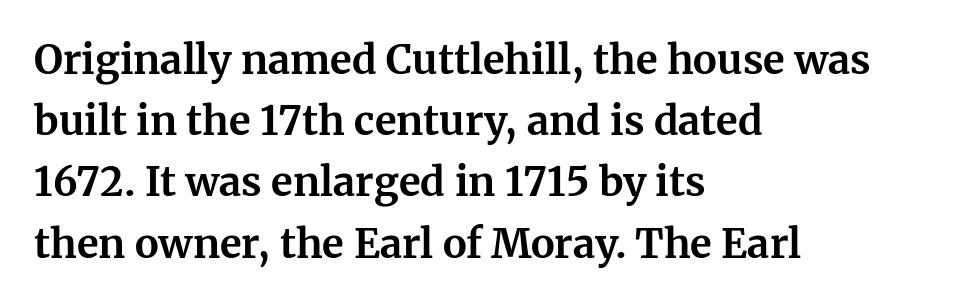
The image shows 40 px bold serif type, upright; set left-aligned, normal line spacing (1.53x), normal letter spacing, not underlined; medium stroke contrast and a medium x-height.
